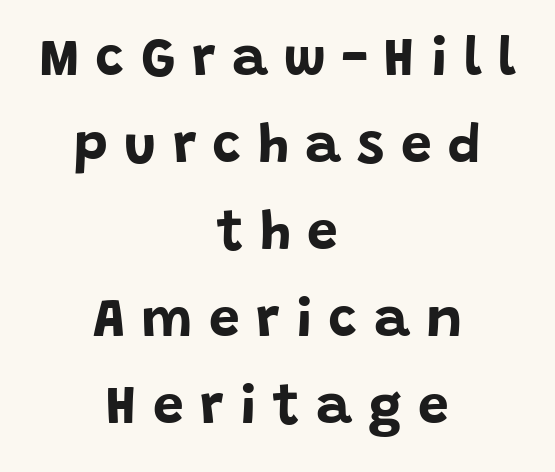
The image shows 55 px bold sans-serif type, upright; set centered, normal line spacing (1.58x), unusually wide letter spacing (+0.3 em), not underlined; low stroke contrast and a large x-height.
